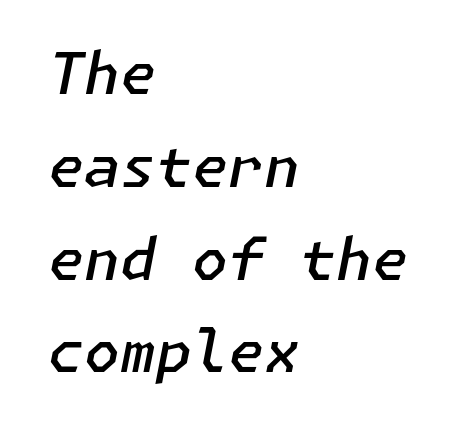
Q: Is the text bold? A: Semi-bold.
Q: Is the text italic (slanted)? A: Yes, it leans right by about 11 degrees.
Q: Is the text underlined? A: No.
Q: How is the paragraph aligned? A: Left-aligned.
Q: Is the spacing between letters normal or unusually wide? A: Normal.
Q: Is the spacing between lines tight, normal or loose? A: Normal.
Q: Width (condensed, normal, or wide)? A: Normal.
Q: Stroke contrast? A: Low.
Q: x-height? A: Medium.
